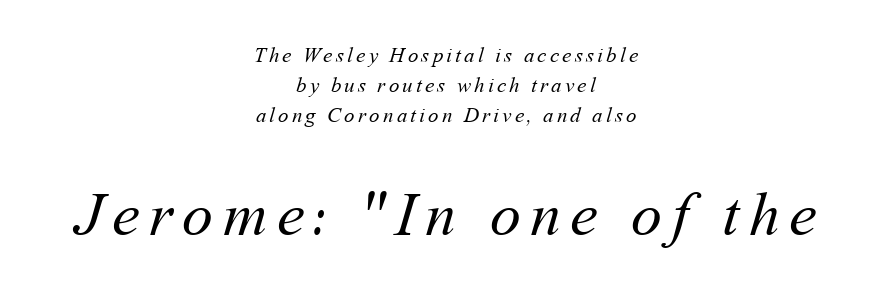
Q: Is the text bold? A: No.
Q: Is the text underlined? A: No.
Q: How is the paragraph aligned? A: Centered.
Q: Is the spacing between lines tight, normal or loose? A: Normal.
Q: Which block of text is set in a larger size, the first (top) or the second (bottom)? A: The second (bottom) one.
Q: Width (condensed, normal, or wide)? A: Normal.
Q: Stroke contrast? A: Medium.
Q: x-height? A: Medium.
Q: Monospaced? A: No.
